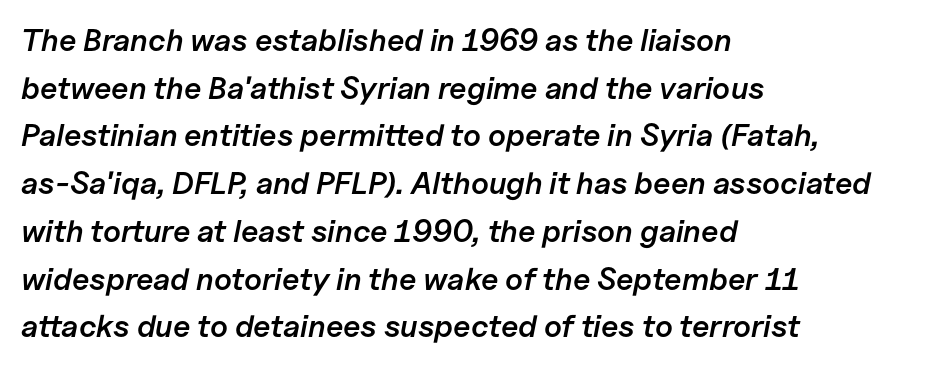
{"italic": "yes", "lean": "right", "slant_degrees": 11, "bold": "semi", "weight": "semibold", "width": "normal", "stroke_contrast": "low", "x_height": "medium", "monospaced": "no", "underline": "no", "align": "left", "line_spacing": "normal", "line_spacing_ratio": 1.54, "letter_spacing": "normal", "letter_spacing_em": 0.0, "glyph_px": 31}
